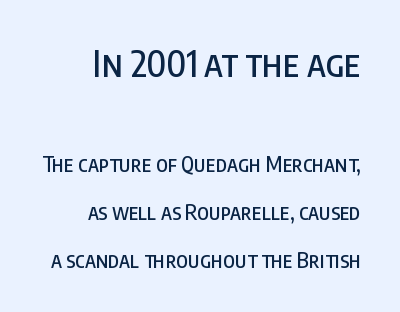
{"serif": "no", "italic": "no", "width": "condensed", "stroke_contrast": "low", "x_height": "large", "monospaced": "no", "underline": "no", "align": "right", "line_spacing": "loose", "line_spacing_ratio": 2.28, "letter_spacing": "normal", "letter_spacing_em": 0.0, "larger_block": "first", "size_ratio": 1.71, "glyph_px": 36}
